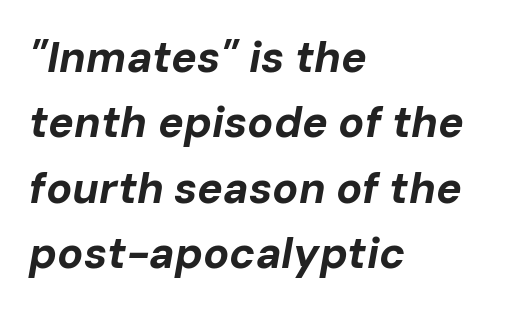
The image shows 43 px bold type, italic (leaning right); set left-aligned, normal line spacing (1.52x), normal letter spacing, not underlined; low stroke contrast and a medium x-height.
